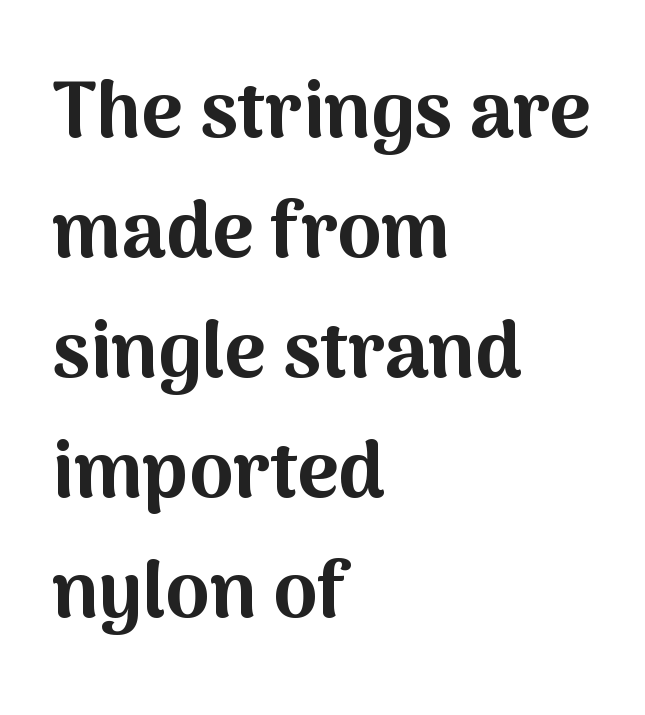
The image shows 79 px bold sans-serif type, upright; set left-aligned, normal line spacing (1.52x), normal letter spacing, not underlined; medium stroke contrast and a medium x-height.
